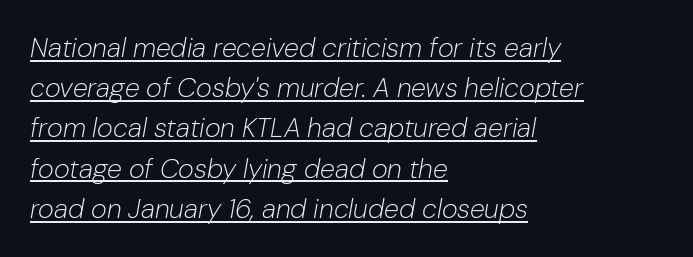
{"italic": "yes", "lean": "right", "slant_degrees": 10, "bold": "no", "underline": "yes", "align": "left", "line_spacing": "normal", "line_spacing_ratio": 1.49, "letter_spacing": "normal", "letter_spacing_em": 0.0, "glyph_px": 27}
